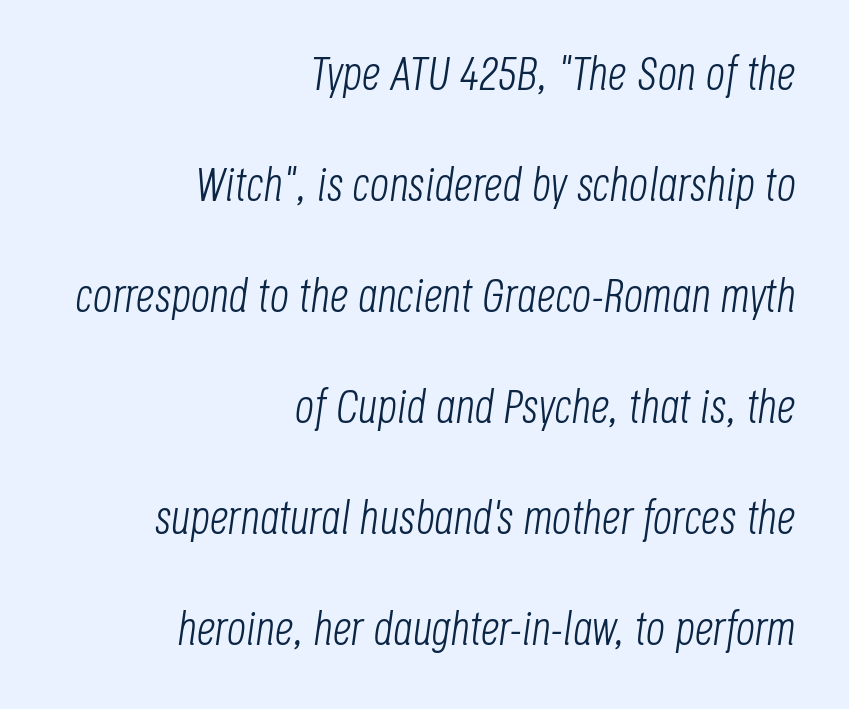
{"italic": "yes", "lean": "right", "slant_degrees": 8, "bold": "no", "weight": "light", "width": "condensed", "stroke_contrast": "low", "x_height": "large", "monospaced": "no", "underline": "no", "align": "right", "line_spacing": "loose", "line_spacing_ratio": 2.36, "letter_spacing": "normal", "letter_spacing_em": 0.0, "glyph_px": 47}
